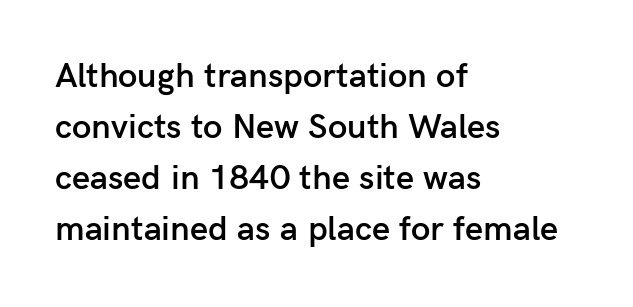
Q: Is the text bold? A: Semi-bold.
Q: Is the text italic (slanted)? A: No, it is upright.
Q: Is the typeface a serif or a sans-serif typeface? A: Sans-serif.
Q: Is the text underlined? A: No.
Q: How is the paragraph aligned? A: Left-aligned.
Q: Is the spacing between letters normal or unusually wide? A: Normal.
Q: Is the spacing between lines tight, normal or loose? A: Normal.
Q: Width (condensed, normal, or wide)? A: Normal.
Q: Stroke contrast? A: Low.
Q: x-height? A: Medium.
Q: Monospaced? A: No.
